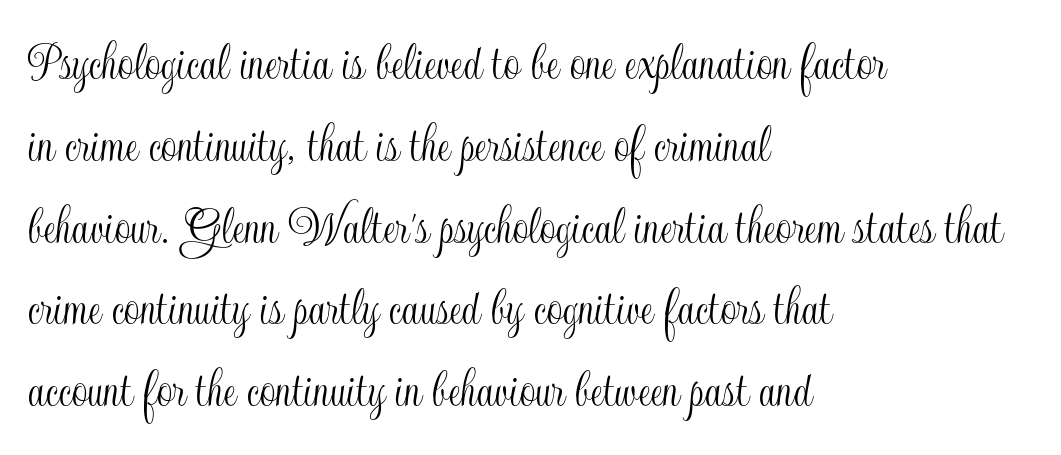
The face used here is rendered with its standard letterfit. The line-height multiplier appears to be the usual default. Think of a printed novel: that variable character pitch is what you see here. Beneath every word, the page is bare. Leftover space on each line is placed entirely after the last word.
